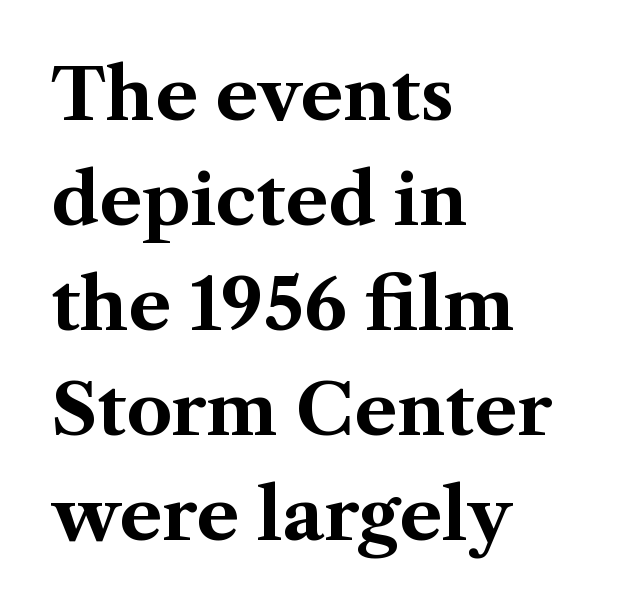
The image shows 71 px bold serif type, upright; set left-aligned, normal line spacing (1.48x), normal letter spacing, not underlined; medium stroke contrast and a medium x-height.
